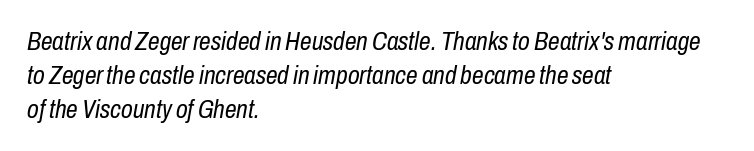
{"italic": "yes", "lean": "right", "slant_degrees": 10, "bold": "no", "underline": "no", "align": "left", "line_spacing": "normal", "line_spacing_ratio": 1.3, "letter_spacing": "normal", "letter_spacing_em": 0.0, "glyph_px": 26}
